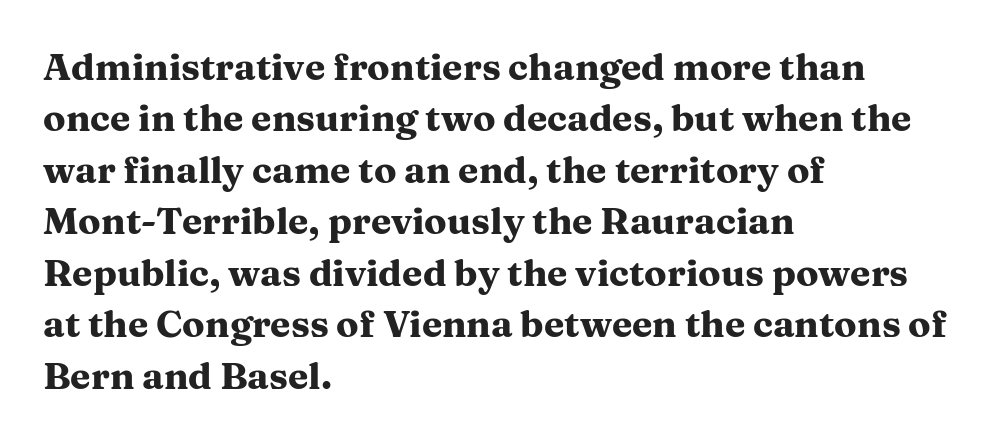
Q: Is the text bold? A: Yes.
Q: Is the text italic (slanted)? A: No, it is upright.
Q: Is the typeface a serif or a sans-serif typeface? A: Serif.
Q: Is the text underlined? A: No.
Q: How is the paragraph aligned? A: Left-aligned.
Q: Is the spacing between letters normal or unusually wide? A: Normal.
Q: Is the spacing between lines tight, normal or loose? A: Normal.
Q: Width (condensed, normal, or wide)? A: Wide.
Q: Stroke contrast? A: Medium.
Q: x-height? A: Medium.
Q: Monospaced? A: No.
